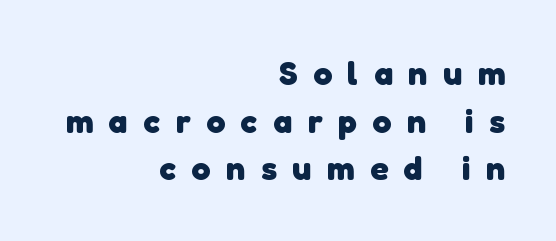
The image shows 34 px heavy sans-serif type; set right-aligned, normal line spacing (1.4x), unusually wide letter spacing (+0.46 em), not underlined; low stroke contrast and a medium x-height.
